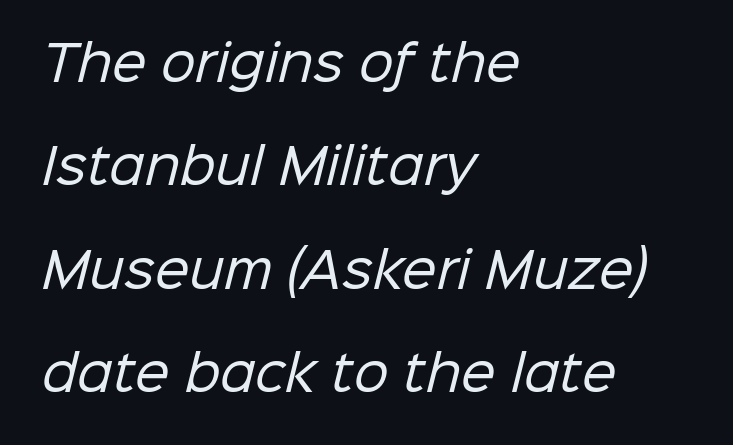
Q: Is the text bold? A: No.
Q: Is the typeface a serif or a sans-serif typeface? A: Sans-serif.
Q: Is the text underlined? A: No.
Q: How is the paragraph aligned? A: Left-aligned.
Q: Is the spacing between letters normal or unusually wide? A: Normal.
Q: Is the spacing between lines tight, normal or loose? A: Loose.
Q: Width (condensed, normal, or wide)? A: Normal.
Q: Stroke contrast? A: Low.
Q: x-height? A: Medium.
Q: Monospaced? A: No.
